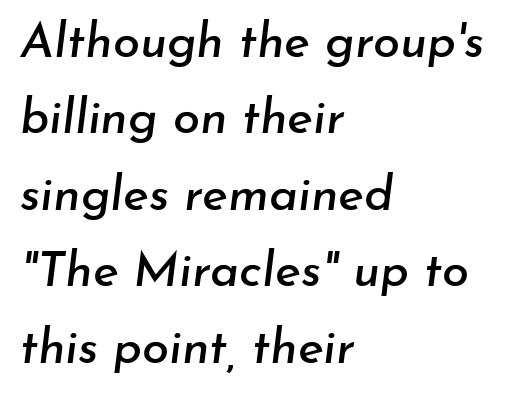
The image shows 49 px text type, italic (leaning right); set left-aligned, normal line spacing (1.56x), normal letter spacing, not underlined; low stroke contrast and a small x-height.
